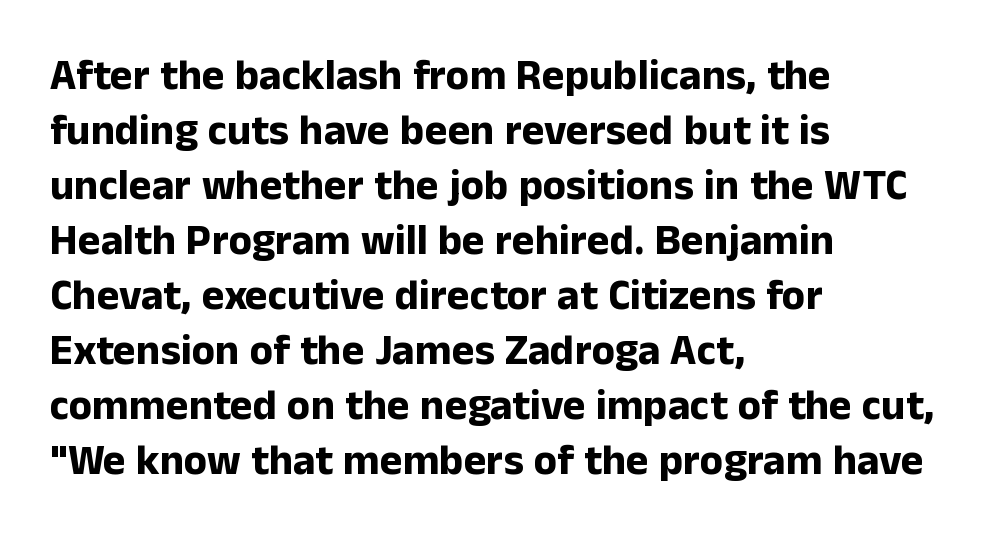
{"serif": "no", "italic": "no", "bold": "yes", "weight": "bold", "width": "normal", "stroke_contrast": "low", "x_height": "medium", "monospaced": "no", "underline": "no", "align": "left", "line_spacing": "normal", "line_spacing_ratio": 1.28, "letter_spacing": "normal", "letter_spacing_em": 0.0, "glyph_px": 43}
